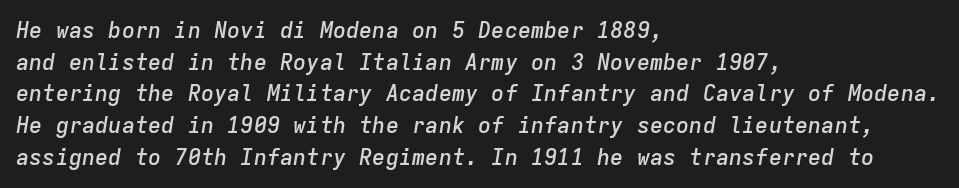
Q: Is the text bold? A: Semi-bold.
Q: Is the text italic (slanted)? A: Yes, it leans right by about 9 degrees.
Q: Is the text underlined? A: No.
Q: How is the paragraph aligned? A: Left-aligned.
Q: Is the spacing between letters normal or unusually wide? A: Normal.
Q: Is the spacing between lines tight, normal or loose? A: Normal.
